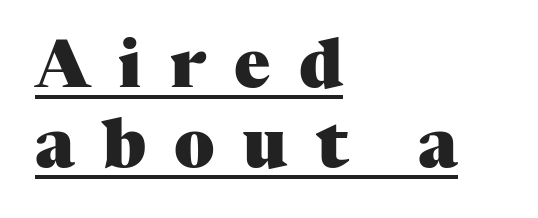
{"serif": "yes", "italic": "no", "bold": "yes", "weight": "heavy", "width": "normal", "stroke_contrast": "medium", "x_height": "medium", "monospaced": "no", "underline": "yes", "align": "left", "line_spacing_ratio": 1.19, "letter_spacing": "wide", "letter_spacing_em": 0.42, "glyph_px": 67}
